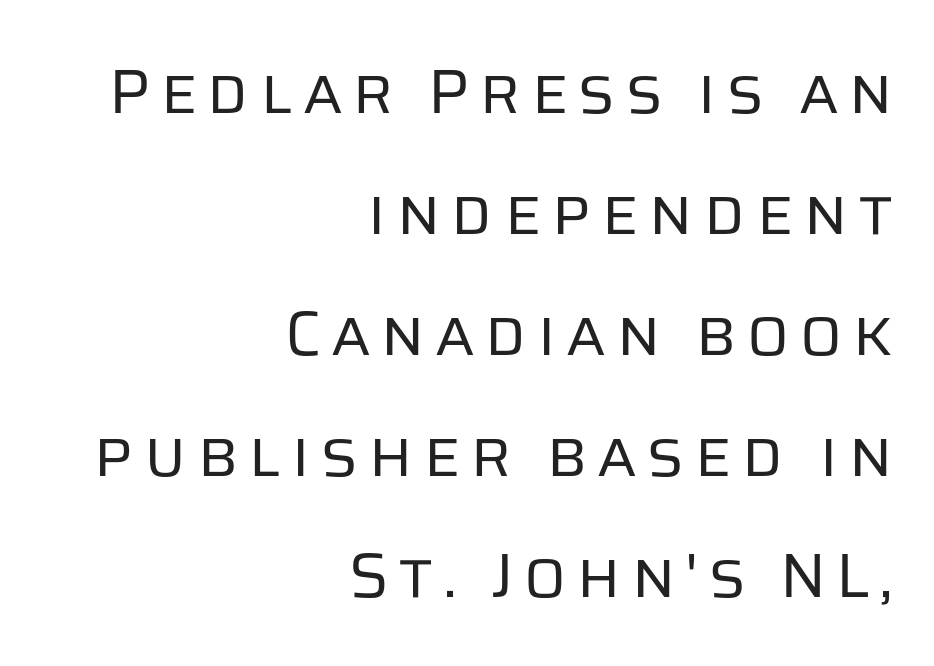
The face used here is proportionally spaced, like ordinary book or web type. Line ends are locked; line starts wander. The string is rendered with underlining switched off. In terms of letterform style, serifs are entirely absent.
